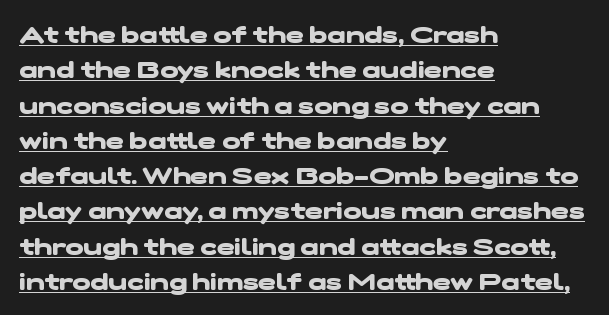
{"bold": "yes", "underline": "yes", "align": "left", "line_spacing": "normal", "line_spacing_ratio": 1.47, "letter_spacing": "normal", "letter_spacing_em": 0.0, "glyph_px": 24}
